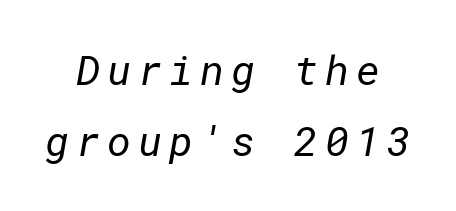
The image shows 41 px regular-weight sans-serif type; set centered, line spacing 1.74x, not underlined; low stroke contrast and a medium x-height.
